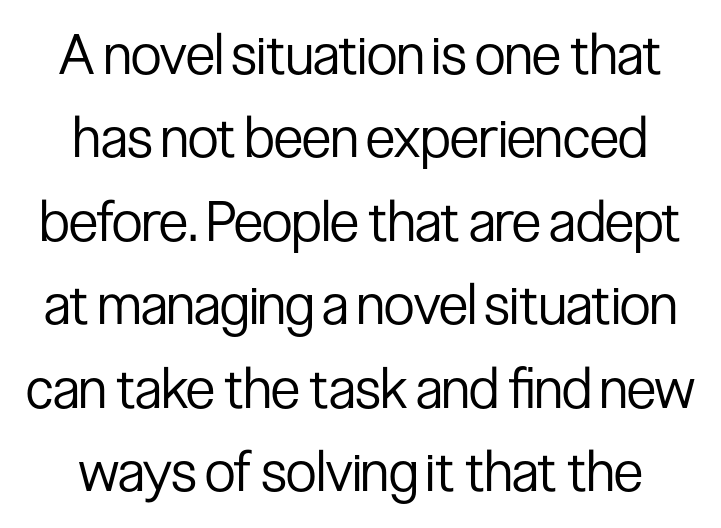
The image shows 56 px regular-weight, condensed sans-serif type, upright; set centered, normal line spacing (1.49x), normal letter spacing, not underlined; low stroke contrast and a medium x-height.
